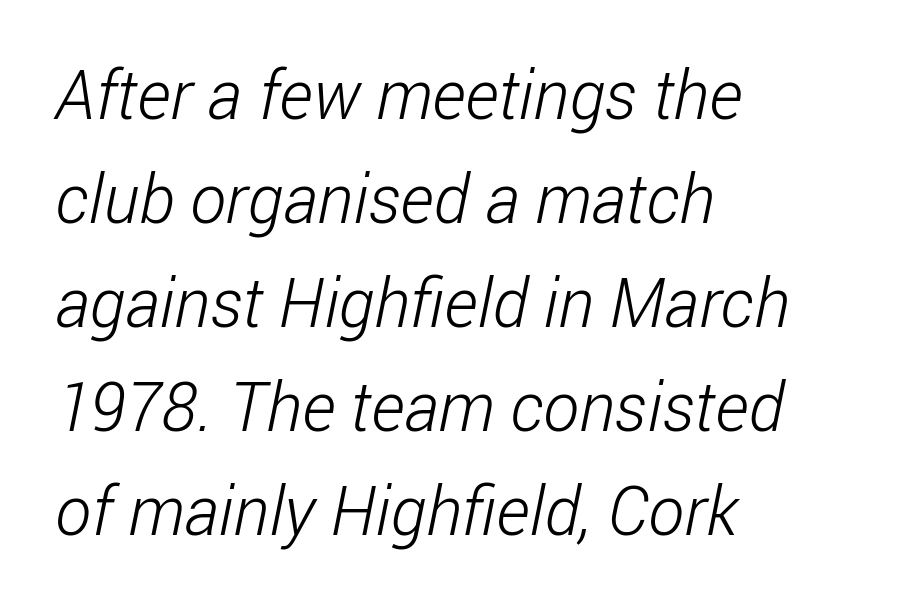
The image shows 68 px light, condensed sans-serif type; set left-aligned, normal line spacing (1.53x), normal letter spacing, not underlined; low stroke contrast and a medium x-height.
